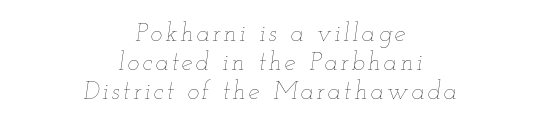
{"italic": "yes", "lean": "right", "slant_degrees": 12, "bold": "no", "underline": "no", "align": "center", "line_spacing_ratio": 1.17, "glyph_px": 25}
